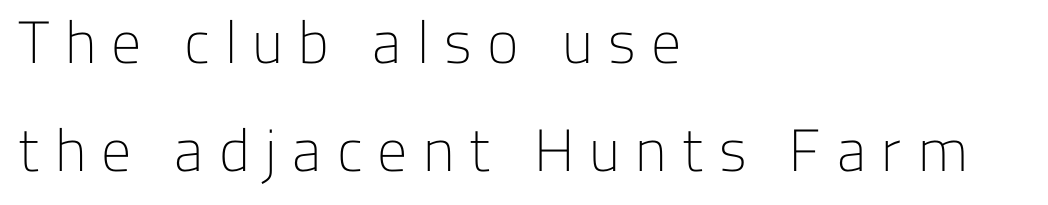
Q: Is the text bold? A: No.
Q: Is the text italic (slanted)? A: No, it is upright.
Q: Is the typeface a serif or a sans-serif typeface? A: Sans-serif.
Q: Is the text underlined? A: No.
Q: How is the paragraph aligned? A: Left-aligned.
Q: Is the spacing between letters normal or unusually wide? A: Unusually wide.
Q: Width (condensed, normal, or wide)? A: Normal.
Q: Stroke contrast? A: Low.
Q: x-height? A: Medium.
Q: Monospaced? A: No.
